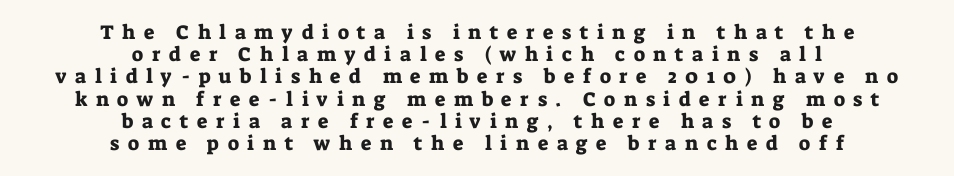
The image shows 20 px text type, upright; set centered, tight line spacing (1.11x), unusually wide letter spacing (+0.43 em), not underlined.
